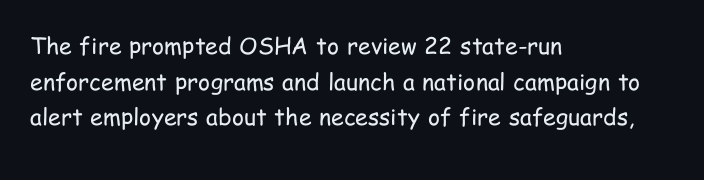
The image shows 23 px text type, upright; set left-aligned, normal line spacing (1.55x), normal letter spacing, not underlined.
